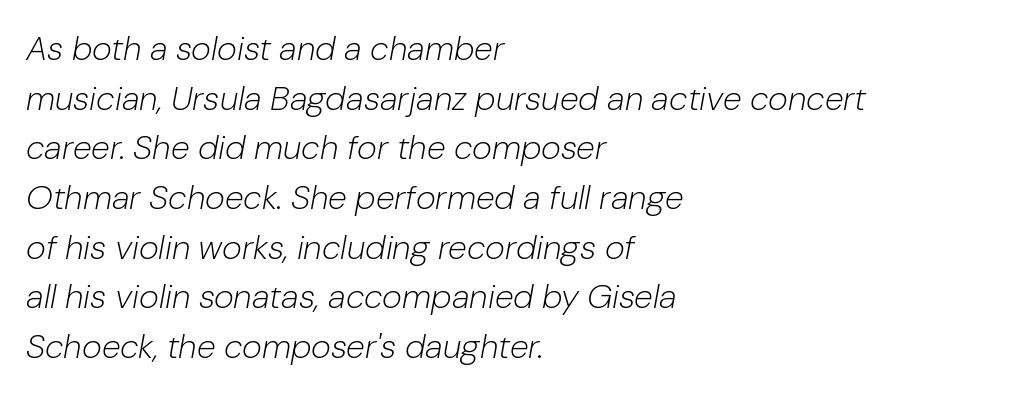
Q: Is the text bold? A: No.
Q: Is the text italic (slanted)? A: Yes, it leans right by about 10 degrees.
Q: Is the text underlined? A: No.
Q: How is the paragraph aligned? A: Left-aligned.
Q: Is the spacing between letters normal or unusually wide? A: Normal.
Q: Is the spacing between lines tight, normal or loose? A: Normal.
Q: Width (condensed, normal, or wide)? A: Normal.
Q: Stroke contrast? A: Low.
Q: x-height? A: Medium.
Q: Monospaced? A: No.
